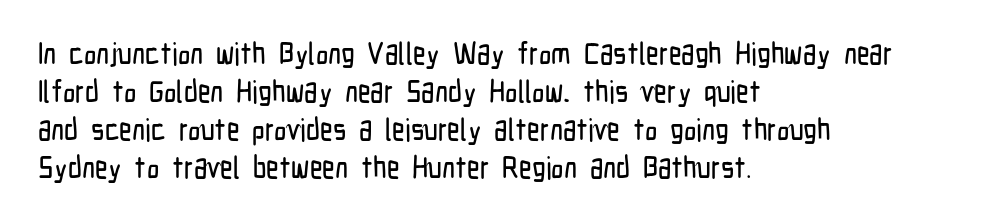
Type without underlining. The type is set solid horizontally, with unmodified tracking. You can tell from the bare stems that sans-serif type was used. Leftover space on each line is placed entirely after the last word. Every character sits straight up, as roman type does. Note the varied advance widths — an 'i' is clearly narrower than an 'm'.
